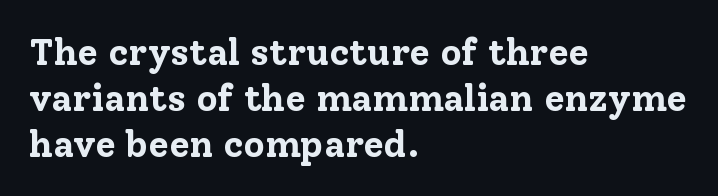
{"serif": "yes", "italic": "no", "bold": "yes", "weight": "bold", "width": "normal", "stroke_contrast": "low", "x_height": "medium", "monospaced": "no", "underline": "no", "align": "left", "line_spacing_ratio": 1.24, "letter_spacing": "normal", "letter_spacing_em": 0.0, "glyph_px": 37}
